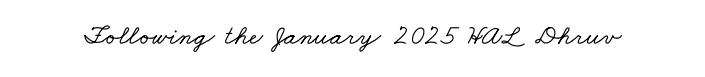
{"serif": "yes", "width": "wide", "stroke_contrast": "low", "x_height": "small", "monospaced": "no", "underline": "no", "letter_spacing": "normal", "letter_spacing_em": 0.0, "glyph_px": 28}
